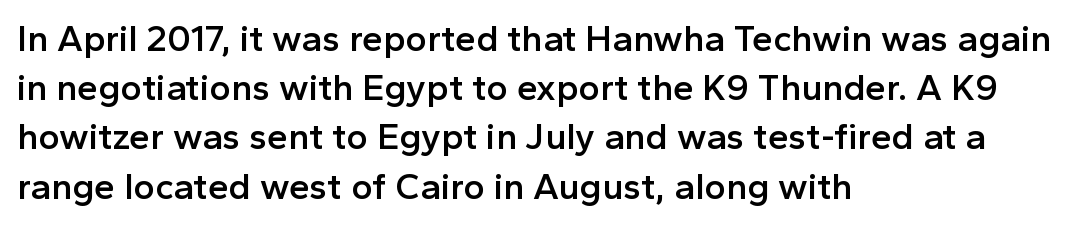
Bold? Not quite — semibold, heavier than regular but stopping short. Quick note: not italic, upright. The letterforms sit shoulder to shoulder at normal distance. Character widths vary here, with narrow letters taking less room than wide ones.
